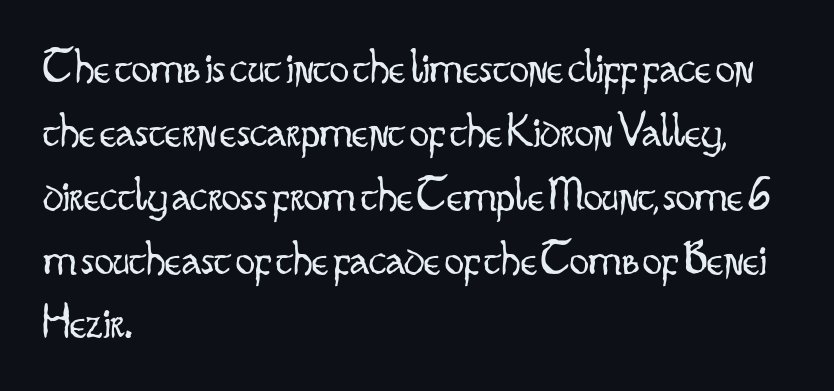
The image shows 48 px light, condensed sans-serif type, upright; set left-aligned, normal line spacing (1.33x), normal letter spacing, not underlined; low stroke contrast and a small x-height.
